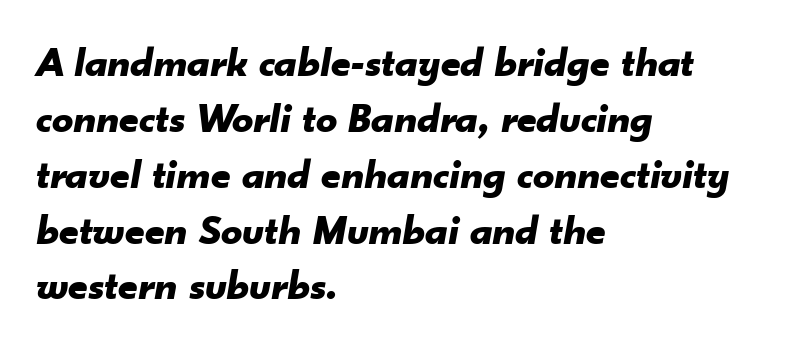
The image shows 42 px bold type, italic (leaning right); set left-aligned, normal line spacing (1.33x), normal letter spacing, not underlined; low stroke contrast and a small x-height.
